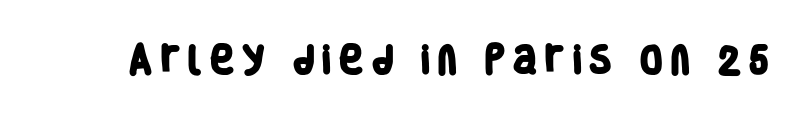
These lines are rendered in a variable-pitch font. This is heavy type, rendered in bold. These lines have a slow, spaced-out rhythm from letter to letter. The words here are not underlined. In terms of letterform style, serifs are entirely absent.
